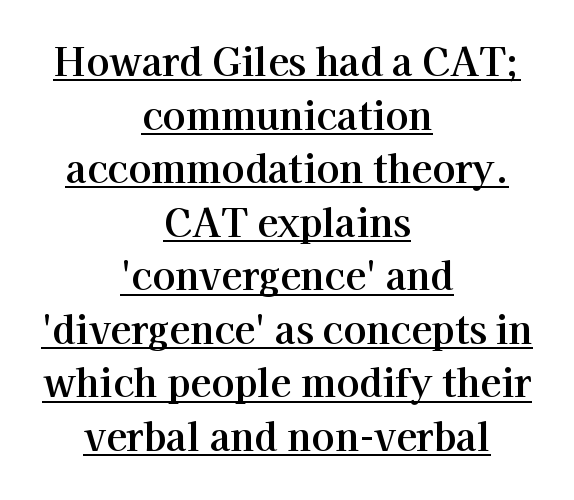
The setting favours the middle, as headings and verse often do. Look at the bottom of the vertical strokes: they flare into serifs here. The face used here is proportionally spaced, like ordinary book or web type. Tracking here is standard; glyphs follow each other at the usual distance. The font's upright variant was chosen for this text.
